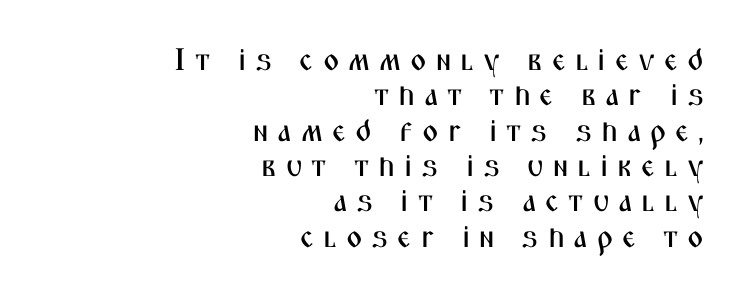
{"serif": "no", "italic": "no", "width": "condensed", "stroke_contrast": "medium", "x_height": "medium", "monospaced": "no", "underline": "no", "align": "right", "line_spacing": "tight", "line_spacing_ratio": 1.14, "letter_spacing": "wide", "letter_spacing_em": 0.29, "glyph_px": 31}
